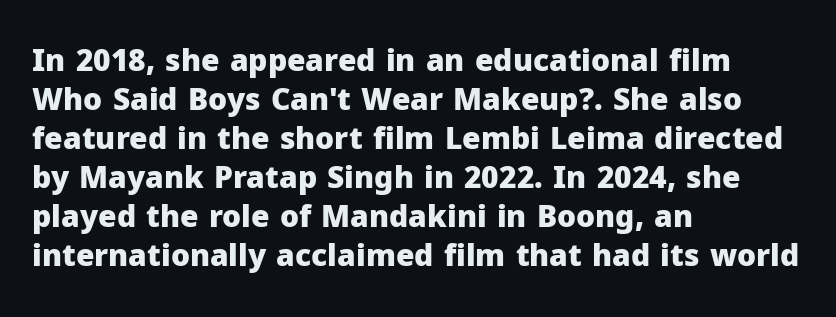
{"serif": "no", "italic": "no", "bold": "yes", "weight": "heavy", "width": "normal", "stroke_contrast": "low", "x_height": "medium", "monospaced": "no", "underline": "no", "align": "left", "line_spacing": "normal", "line_spacing_ratio": 1.3, "letter_spacing": "normal", "letter_spacing_em": 0.0, "glyph_px": 30}
